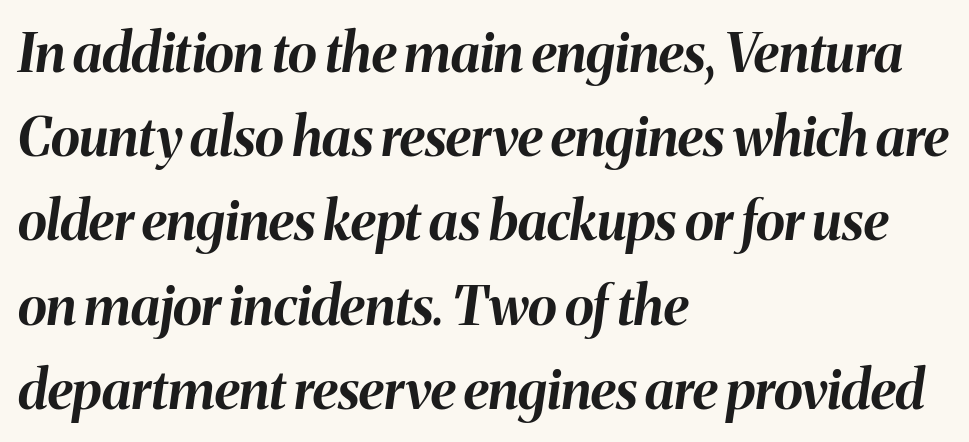
The space beneath each line is pristine and unruled. One-word summary of the alignment: left. What stands out about the letter spacing? Nothing — it is the standard amount. Baseline-to-baseline distance is the conventional proportion of letter height. It's the slanting kind of type.
